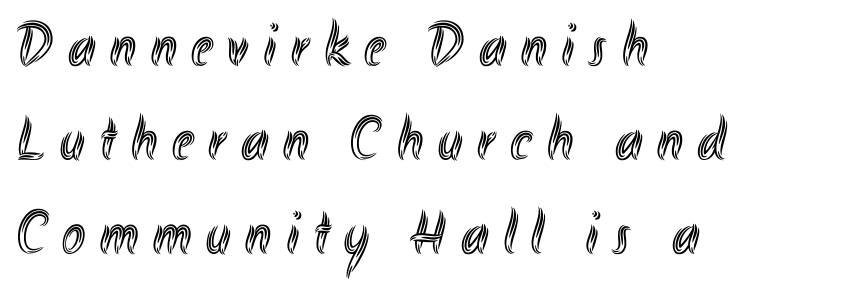
The image shows 62 px condensed type; set left-aligned, normal line spacing (1.52x), unusually wide letter spacing (+0.24 em), not underlined; a small x-height.
